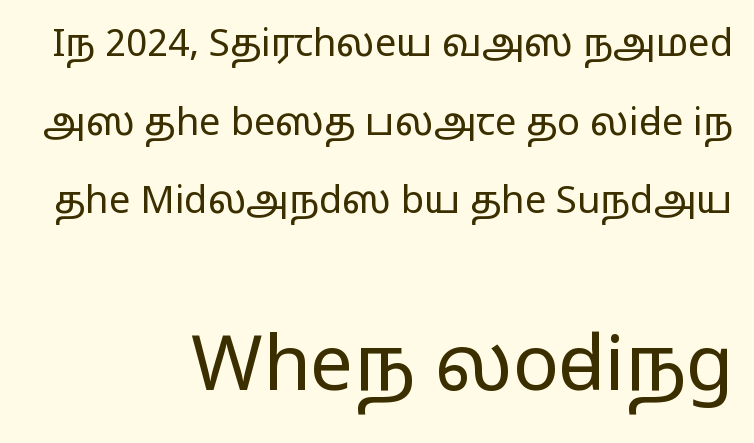
Q: Is the text bold? A: No.
Q: Is the text italic (slanted)? A: No, it is upright.
Q: Is the typeface a serif or a sans-serif typeface? A: Sans-serif.
Q: Is the text underlined? A: No.
Q: How is the paragraph aligned? A: Right-aligned.
Q: Is the spacing between letters normal or unusually wide? A: Normal.
Q: Is the spacing between lines tight, normal or loose? A: Loose.
Q: Which block of text is set in a larger size, the first (top) or the second (bottom)? A: The second (bottom) one.
Q: Width (condensed, normal, or wide)? A: Wide.
Q: Stroke contrast? A: Low.
Q: x-height? A: Medium.
Q: Monospaced? A: No.
